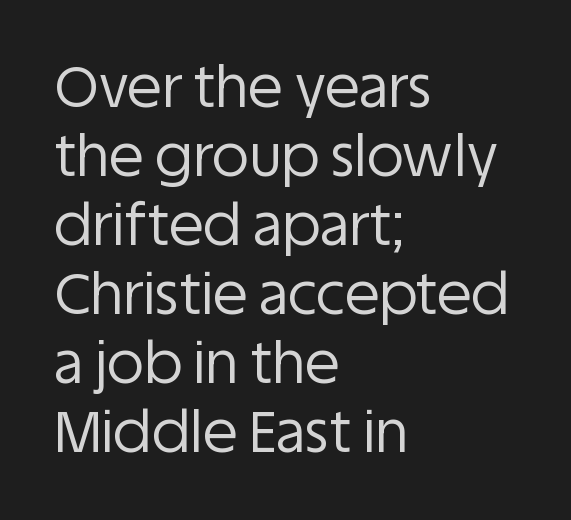
Q: Is the text bold? A: No.
Q: Is the text italic (slanted)? A: No, it is upright.
Q: Is the typeface a serif or a sans-serif typeface? A: Sans-serif.
Q: Is the text underlined? A: No.
Q: How is the paragraph aligned? A: Left-aligned.
Q: Is the spacing between letters normal or unusually wide? A: Normal.
Q: Width (condensed, normal, or wide)? A: Normal.
Q: Stroke contrast? A: Low.
Q: x-height? A: Large.
Q: Monospaced? A: No.
